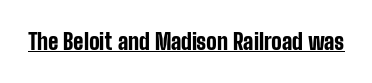
Q: Is the text bold? A: Yes.
Q: Is the text italic (slanted)? A: No, it is upright.
Q: Is the text underlined? A: Yes.
Q: Is the spacing between letters normal or unusually wide? A: Normal.
